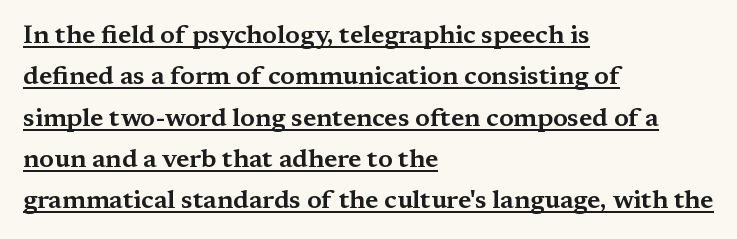
The image shows 26 px text type, upright; set left-aligned, normal line spacing (1.59x), normal letter spacing, underlined.
